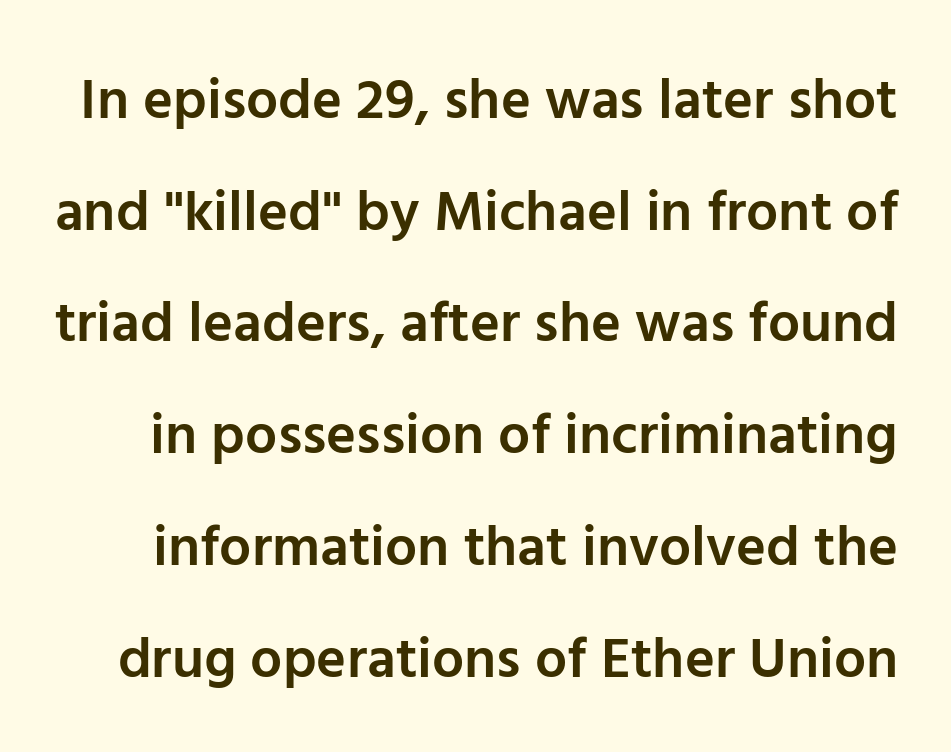
Q: Is the text bold? A: Semi-bold.
Q: Is the text italic (slanted)? A: No, it is upright.
Q: Is the typeface a serif or a sans-serif typeface? A: Sans-serif.
Q: Is the text underlined? A: No.
Q: Is the spacing between letters normal or unusually wide? A: Normal.
Q: Is the spacing between lines tight, normal or loose? A: Loose.
Q: Width (condensed, normal, or wide)? A: Normal.
Q: Stroke contrast? A: Low.
Q: x-height? A: Medium.
Q: Monospaced? A: No.
